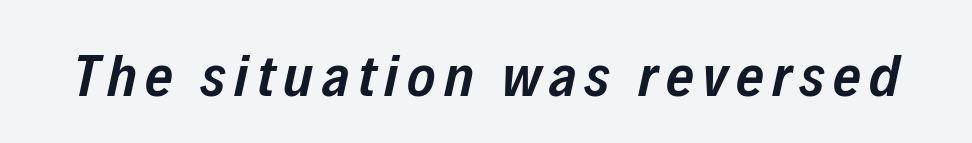
Every character sits at an angle, as italics do. The glyphs are unaccompanied by any horizontal stroke below them. Looks like regular typesetting: each glyph gets only the width it needs. Is the type bold? Partly — it's a semibold, heavier than regular but not fully bold.
